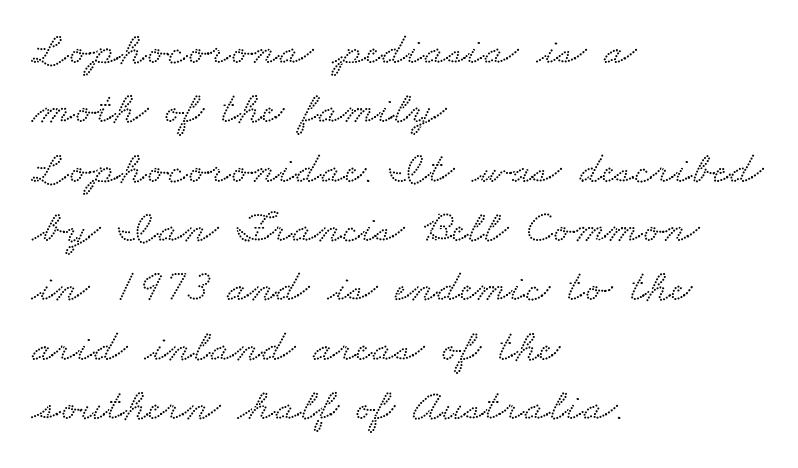
There is no visible air inserted between adjacent glyphs. The leading is moderate, giving the passage an even texture. The lines are quadded left. Note: serifs present on the glyphs.
